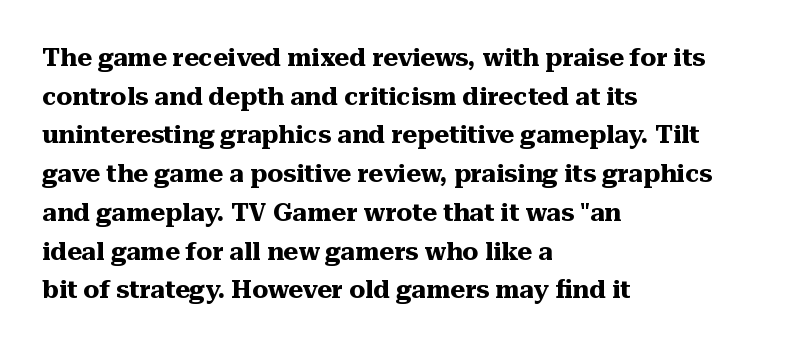
{"italic": "no", "bold": "yes", "underline": "no", "align": "left", "line_spacing": "normal", "line_spacing_ratio": 1.55, "letter_spacing": "normal", "letter_spacing_em": 0.0, "glyph_px": 25}
